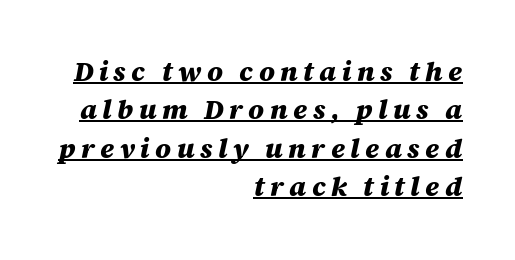
The image shows 27 px bold type, italic (leaning right); set right-aligned, normal line spacing (1.42x), unusually wide letter spacing (+0.2 em), underlined.
